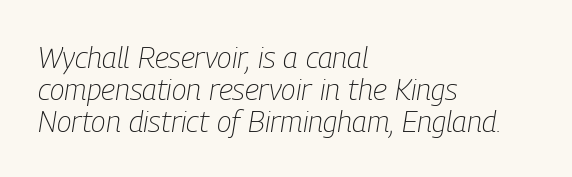
Q: Is the text bold? A: No.
Q: Is the text italic (slanted)? A: Yes, it leans right by about 9 degrees.
Q: Is the text underlined? A: No.
Q: How is the paragraph aligned? A: Left-aligned.
Q: Is the spacing between letters normal or unusually wide? A: Normal.
Q: Is the spacing between lines tight, normal or loose? A: Tight.
Q: Width (condensed, normal, or wide)? A: Condensed.
Q: Stroke contrast? A: Low.
Q: x-height? A: Medium.
Q: Monospaced? A: No.
